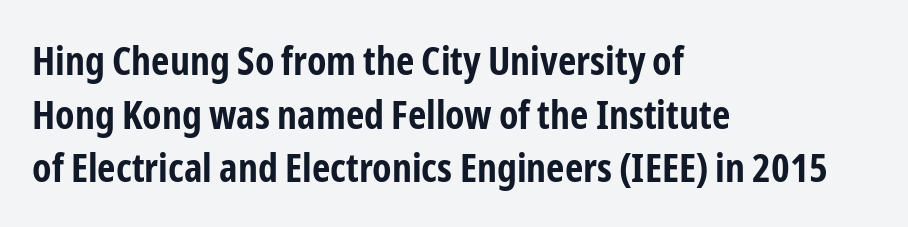
The image shows 40 px bold, condensed sans-serif type, upright; set left-aligned, normal line spacing (1.34x), normal letter spacing, not underlined; low stroke contrast and a medium x-height.
